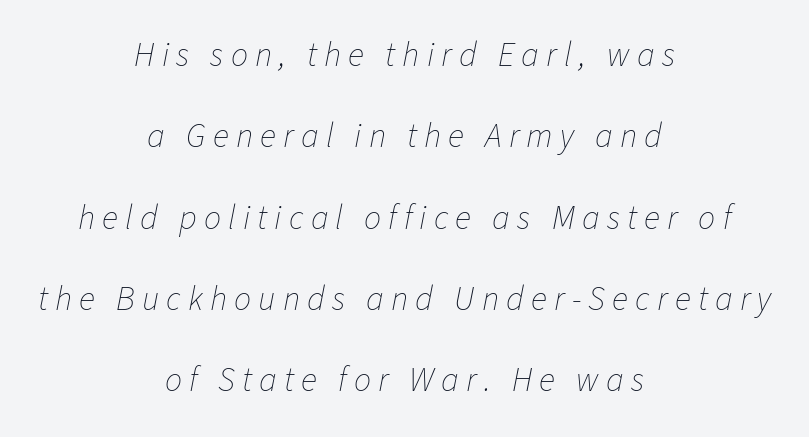
{"italic": "yes", "lean": "right", "slant_degrees": 11, "bold": "no", "weight": "thin", "width": "normal", "stroke_contrast": "low", "x_height": "medium", "monospaced": "no", "underline": "no", "align": "center", "line_spacing": "loose", "line_spacing_ratio": 2.39, "letter_spacing": "wide", "letter_spacing_em": 0.21, "glyph_px": 34}
